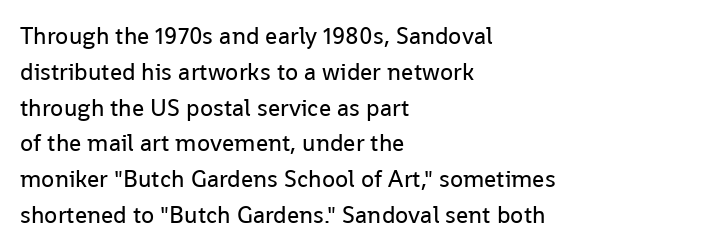
{"italic": "no", "bold": "no", "underline": "no", "align": "left", "line_spacing": "normal", "line_spacing_ratio": 1.49, "letter_spacing": "normal", "letter_spacing_em": 0.0, "glyph_px": 24}
